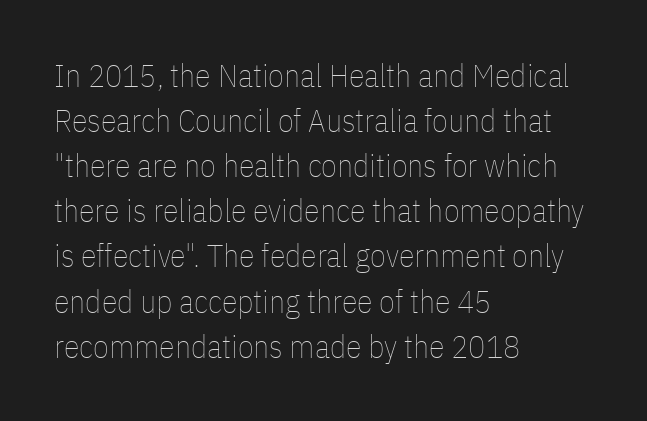
{"italic": "no", "bold": "no", "weight": "thin", "width": "condensed", "stroke_contrast": "low", "x_height": "medium", "monospaced": "no", "underline": "no", "align": "left", "line_spacing": "normal", "line_spacing_ratio": 1.41, "letter_spacing": "normal", "letter_spacing_em": 0.0, "glyph_px": 32}
